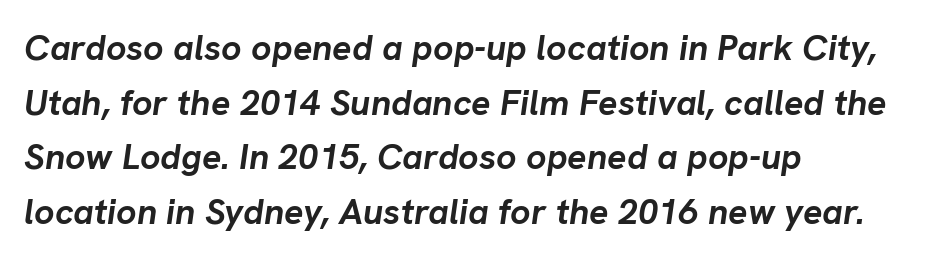
{"italic": "yes", "lean": "right", "slant_degrees": 8, "bold": "yes", "weight": "semibold", "width": "normal", "stroke_contrast": "low", "x_height": "medium", "monospaced": "no", "underline": "no", "align": "left", "line_spacing": "normal", "line_spacing_ratio": 1.52, "letter_spacing": "normal", "letter_spacing_em": 0.0, "glyph_px": 36}
